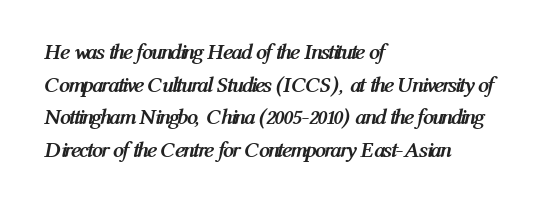
Q: Is the text bold? A: Yes.
Q: Is the text italic (slanted)? A: Yes, it leans right by about 12 degrees.
Q: Is the text underlined? A: No.
Q: How is the paragraph aligned? A: Left-aligned.
Q: Is the spacing between letters normal or unusually wide? A: Normal.
Q: Is the spacing between lines tight, normal or loose? A: Normal.
